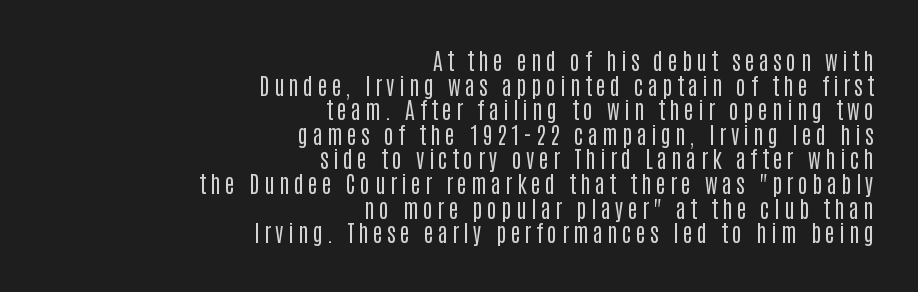
{"italic": "no", "bold": "no", "underline": "no", "align": "right", "line_spacing": "tight", "line_spacing_ratio": 1.07, "glyph_px": 23}
